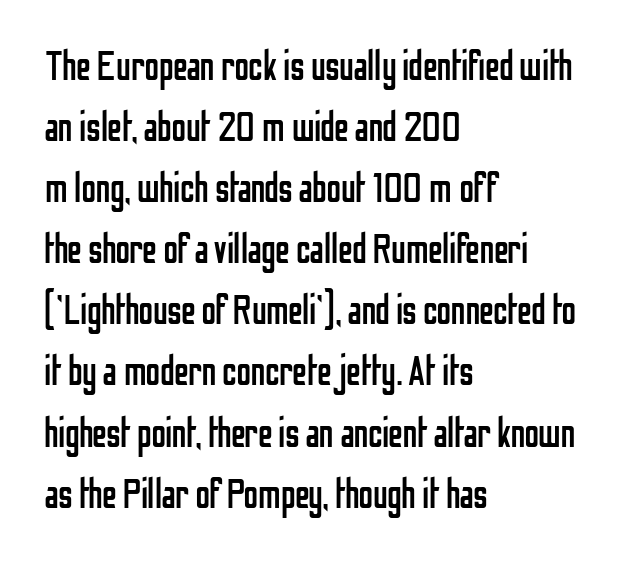
The image shows 41 px regular-weight, condensed sans-serif type, upright; set left-aligned, normal line spacing (1.49x), normal letter spacing, not underlined; low stroke contrast and a medium x-height.
